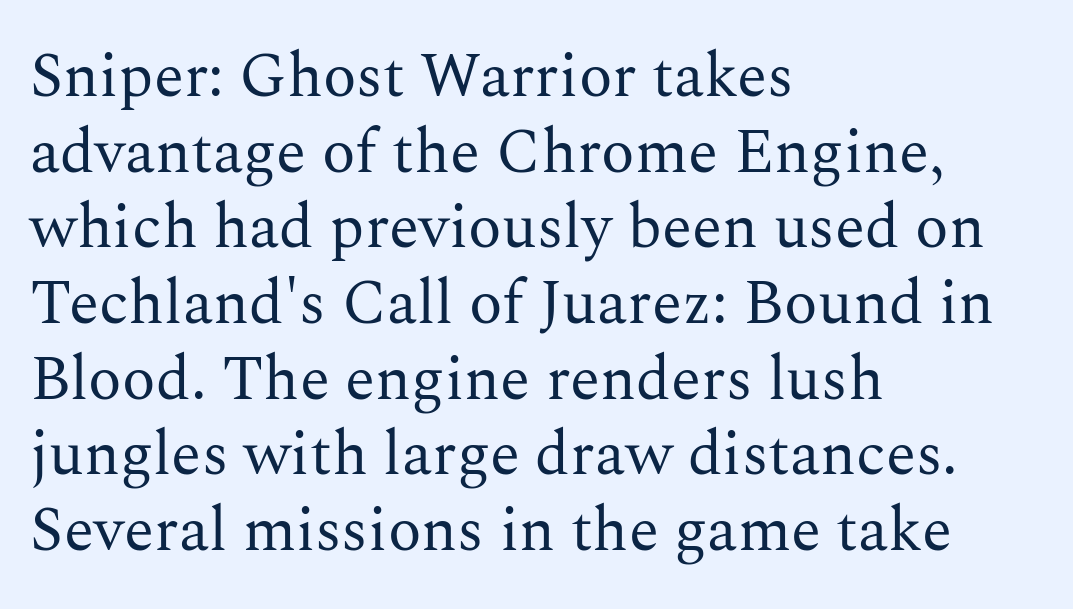
The image shows 62 px regular-weight serif type, upright; set left-aligned, line spacing 1.22x, normal letter spacing, not underlined; medium stroke contrast and a medium x-height.
